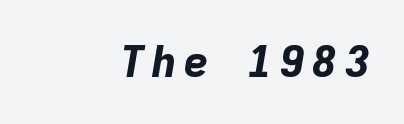
If you drew a ruler down the right edge, every line would touch it. The whole block is typeset with a tilt. Think of a typewriter: that constant character pitch is what you see here. No word sits above an underline. The letters are bold, with thick, heavy strokes.
